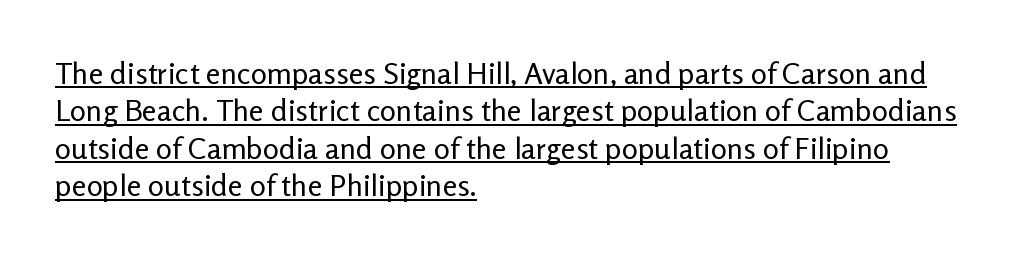
{"serif": "no", "italic": "no", "bold": "no", "weight": "regular", "width": "normal", "stroke_contrast": "low", "x_height": "medium", "monospaced": "no", "underline": "yes", "align": "left", "line_spacing": "normal", "line_spacing_ratio": 1.25, "letter_spacing": "normal", "letter_spacing_em": 0.0, "glyph_px": 30}
